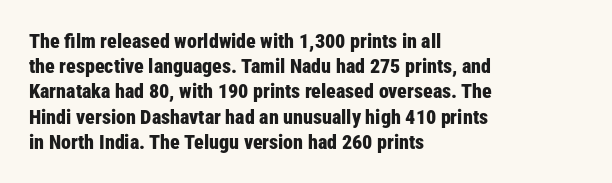
Q: Is the text bold? A: Yes.
Q: Is the text italic (slanted)? A: No, it is upright.
Q: Is the text underlined? A: No.
Q: How is the paragraph aligned? A: Left-aligned.
Q: Is the spacing between letters normal or unusually wide? A: Normal.
Q: Is the spacing between lines tight, normal or loose? A: Normal.
